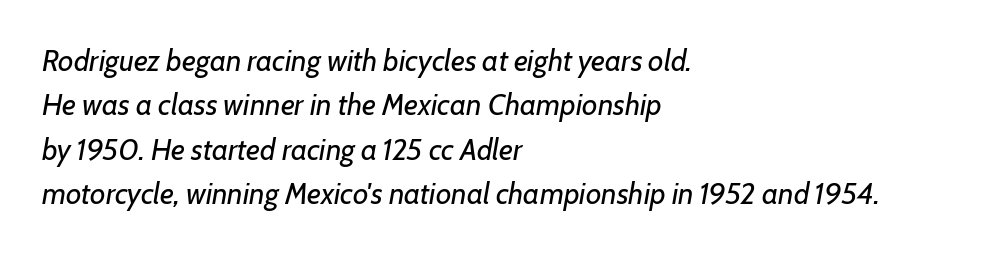
{"italic": "yes", "lean": "right", "slant_degrees": 7, "bold": "no", "weight": "regular", "width": "normal", "stroke_contrast": "low", "x_height": "medium", "monospaced": "no", "underline": "no", "align": "left", "line_spacing": "normal", "line_spacing_ratio": 1.48, "letter_spacing": "normal", "letter_spacing_em": 0.0, "glyph_px": 30}
